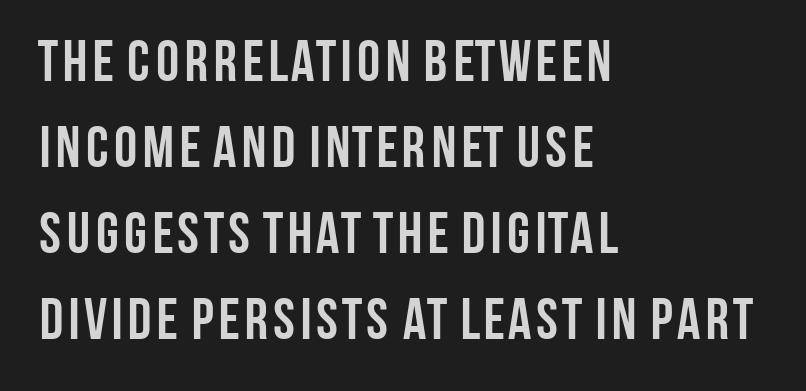
Q: Is the text bold? A: Yes.
Q: Is the text italic (slanted)? A: No, it is upright.
Q: Is the typeface a serif or a sans-serif typeface? A: Sans-serif.
Q: Is the text underlined? A: No.
Q: How is the paragraph aligned? A: Left-aligned.
Q: Is the spacing between letters normal or unusually wide? A: Normal.
Q: Is the spacing between lines tight, normal or loose? A: Normal.
Q: Width (condensed, normal, or wide)? A: Condensed.
Q: Stroke contrast? A: Low.
Q: x-height? A: Large.
Q: Monospaced? A: No.
